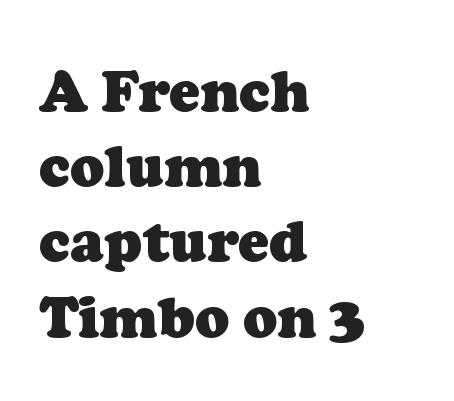
The image shows 57 px heavy serif type; set left-aligned, normal line spacing (1.32x), normal letter spacing, not underlined; low stroke contrast and a medium x-height.
